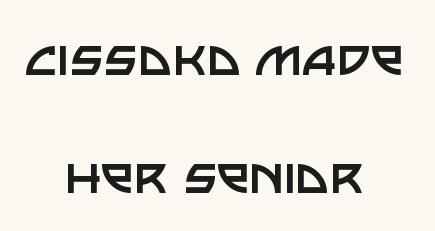
You could call the tracking neutral — neither tight nor loose. Alignment: centered. If you measured baseline to baseline, you'd find a long distance. Think of a printed novel: that variable character pitch is what you see here. Italic: no, the glyphs are upright roman.
